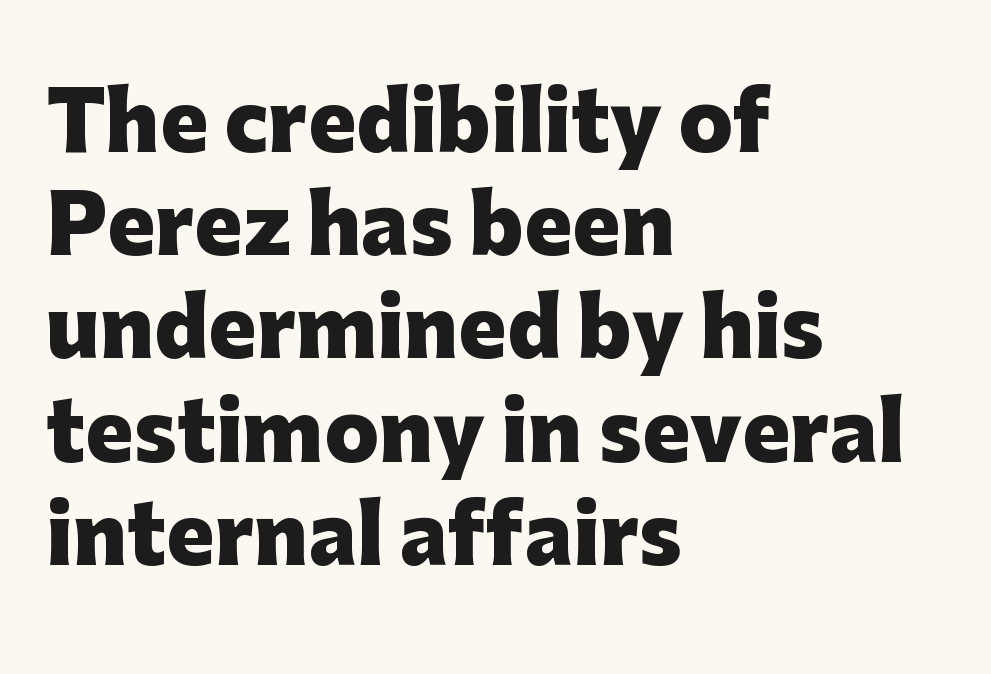
{"serif": "no", "italic": "no", "bold": "yes", "weight": "heavy", "width": "normal", "stroke_contrast": "low", "x_height": "medium", "monospaced": "no", "underline": "no", "align": "left", "line_spacing": "normal", "line_spacing_ratio": 1.29, "letter_spacing": "normal", "letter_spacing_em": 0.0, "glyph_px": 80}
